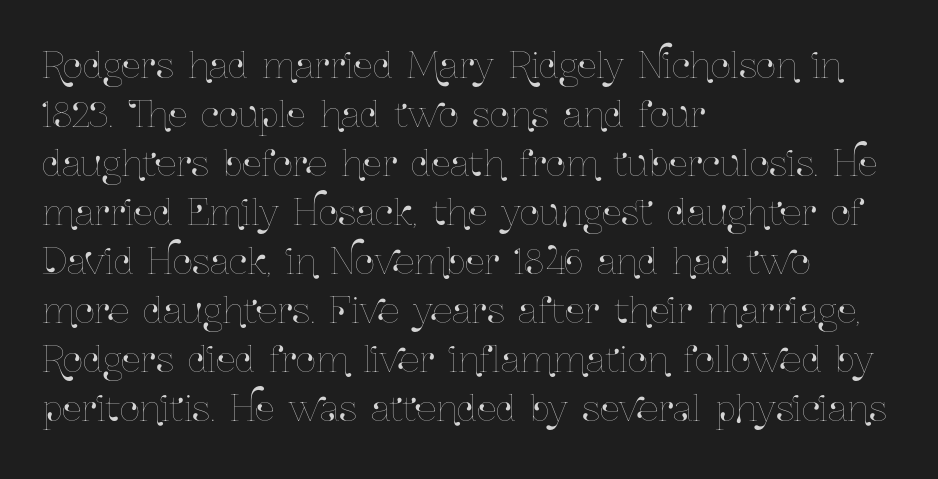
{"italic": "no", "width": "condensed", "stroke_contrast": "low", "x_height": "medium", "monospaced": "no", "underline": "no", "align": "left", "line_spacing": "normal", "line_spacing_ratio": 1.4, "letter_spacing": "normal", "letter_spacing_em": 0.0, "glyph_px": 35}
